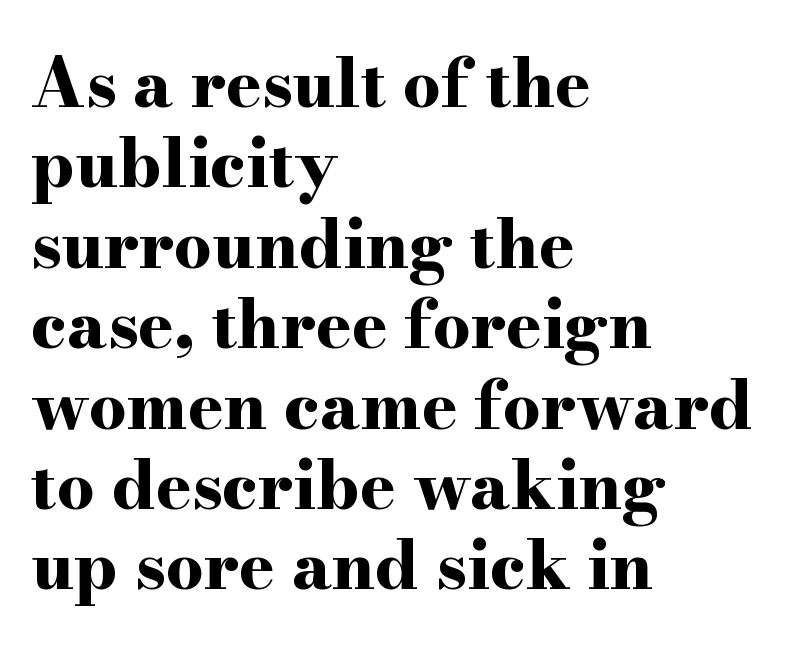
Q: Is the text bold? A: Yes.
Q: Is the text italic (slanted)? A: No, it is upright.
Q: Is the typeface a serif or a sans-serif typeface? A: Serif.
Q: Is the text underlined? A: No.
Q: How is the paragraph aligned? A: Left-aligned.
Q: Is the spacing between letters normal or unusually wide? A: Normal.
Q: Width (condensed, normal, or wide)? A: Wide.
Q: Stroke contrast? A: High.
Q: x-height? A: Small.
Q: Monospaced? A: No.
